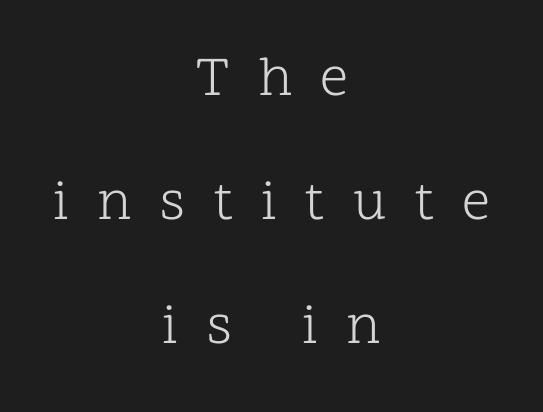
The image shows 56 px light serif type, upright; set centered, loose line spacing (2.21x), unusually wide letter spacing (+0.5 em), not underlined; low stroke contrast and a medium x-height.
